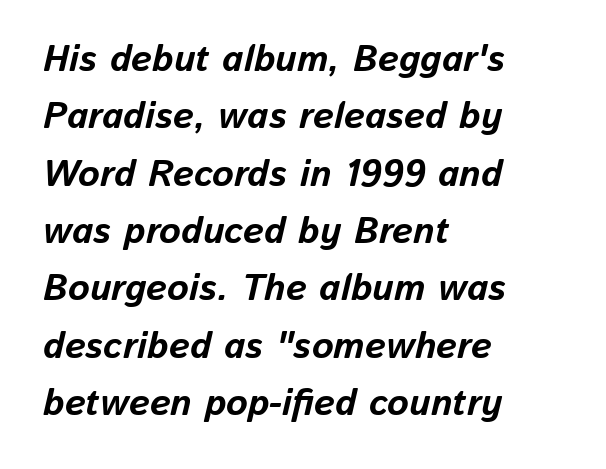
In CSS terms this would be text-align: left. The leading is moderate, giving the passage an even texture. Type without underlining. Characters are canted at an angle relative to the baseline's perpendicular.
